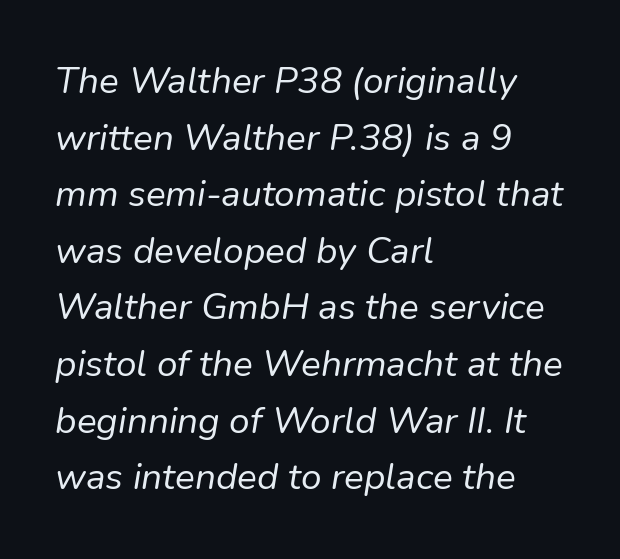
Q: Is the text bold? A: No.
Q: Is the text italic (slanted)? A: Yes, it leans right by about 9 degrees.
Q: Is the text underlined? A: No.
Q: How is the paragraph aligned? A: Left-aligned.
Q: Is the spacing between letters normal or unusually wide? A: Normal.
Q: Is the spacing between lines tight, normal or loose? A: Normal.
Q: Width (condensed, normal, or wide)? A: Normal.
Q: Stroke contrast? A: Low.
Q: x-height? A: Medium.
Q: Monospaced? A: No.
